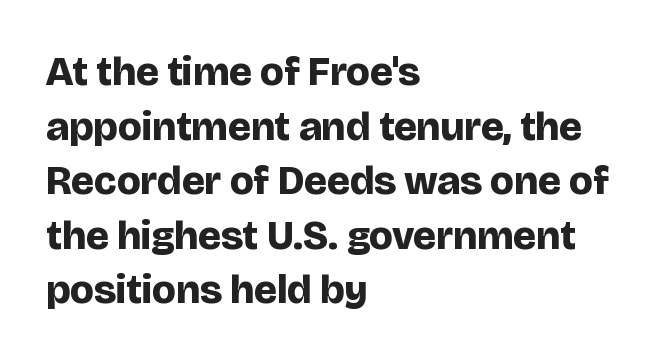
Q: Is the text bold? A: Yes.
Q: Is the text italic (slanted)? A: No, it is upright.
Q: Is the typeface a serif or a sans-serif typeface? A: Sans-serif.
Q: Is the text underlined? A: No.
Q: How is the paragraph aligned? A: Left-aligned.
Q: Is the spacing between letters normal or unusually wide? A: Normal.
Q: Is the spacing between lines tight, normal or loose? A: Normal.
Q: Width (condensed, normal, or wide)? A: Normal.
Q: Stroke contrast? A: Low.
Q: x-height? A: Large.
Q: Monospaced? A: No.
